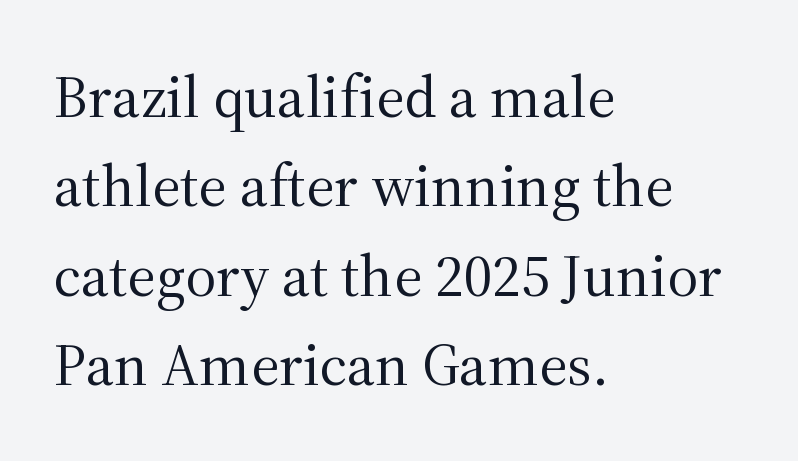
All the whitespace from short lines collects on the right. This sample has the flowing, uneven cadence of proportional lettering. Reading down the column, the eye jumps a familiar distance to each next line. Just letters on the line, the space beneath them empty. Characters follow at the spacing the type designer built in.
